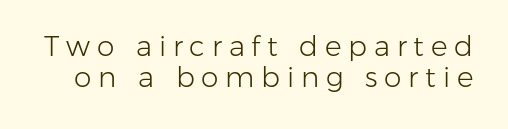
This is sans-serif lettering, the kind often seen on screens and signage. These lines huddle together more closely than default settings would place them. These glyphs show unthickened strokes, regular width or finer. You could not count columns in this text — the font is proportionally spaced.
